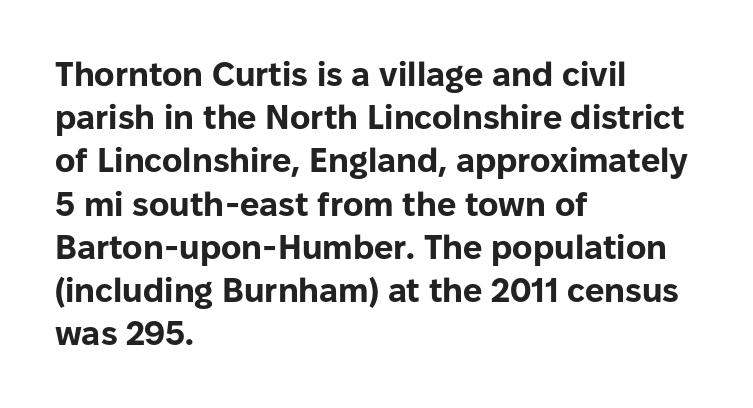
Q: Is the text bold? A: Yes.
Q: Is the text italic (slanted)? A: No, it is upright.
Q: Is the typeface a serif or a sans-serif typeface? A: Sans-serif.
Q: Is the text underlined? A: No.
Q: How is the paragraph aligned? A: Left-aligned.
Q: Is the spacing between letters normal or unusually wide? A: Normal.
Q: Is the spacing between lines tight, normal or loose? A: Normal.
Q: Width (condensed, normal, or wide)? A: Normal.
Q: Stroke contrast? A: Low.
Q: x-height? A: Medium.
Q: Monospaced? A: No.
